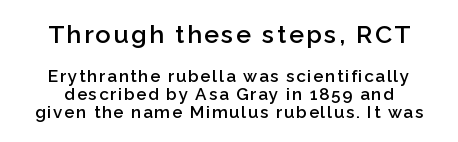
Q: Is the text bold? A: Semi-bold.
Q: Is the text italic (slanted)? A: No, it is upright.
Q: Is the text underlined? A: No.
Q: Is the spacing between lines tight, normal or loose? A: Tight.
Q: Which block of text is set in a larger size, the first (top) or the second (bottom)? A: The first (top) one.
